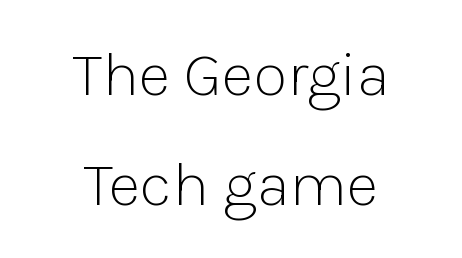
{"serif": "no", "italic": "no", "bold": "no", "weight": "light", "width": "normal", "stroke_contrast": "low", "x_height": "medium", "monospaced": "no", "underline": "no", "align": "center", "line_spacing_ratio": 1.74, "letter_spacing": "normal", "letter_spacing_em": 0.0, "glyph_px": 63}
